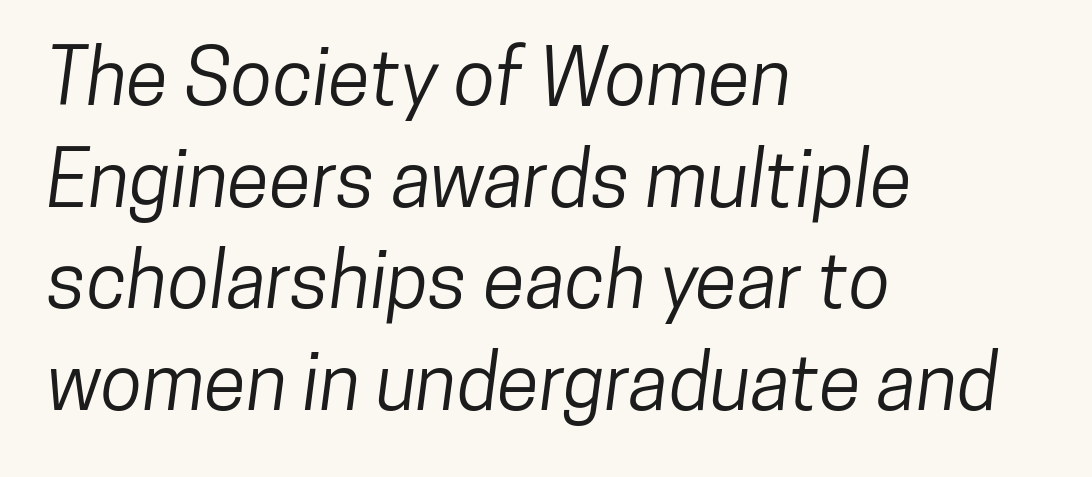
Q: Is the typeface a serif or a sans-serif typeface? A: Sans-serif.
Q: Is the text underlined? A: No.
Q: How is the paragraph aligned? A: Left-aligned.
Q: Is the spacing between letters normal or unusually wide? A: Normal.
Q: Is the spacing between lines tight, normal or loose? A: Normal.
Q: Width (condensed, normal, or wide)? A: Condensed.
Q: Stroke contrast? A: Low.
Q: x-height? A: Medium.
Q: Monospaced? A: No.
